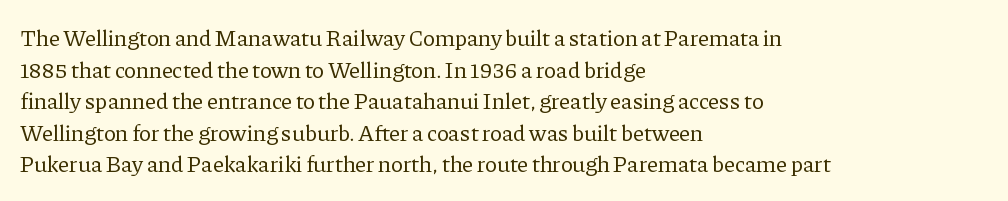
{"italic": "no", "bold": "no", "underline": "no", "align": "left", "line_spacing": "normal", "line_spacing_ratio": 1.37, "letter_spacing": "normal", "letter_spacing_em": 0.0, "glyph_px": 23}
